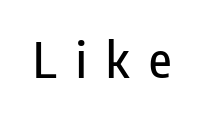
Q: Is the text italic (slanted)? A: No, it is upright.
Q: Is the typeface a serif or a sans-serif typeface? A: Sans-serif.
Q: Is the text underlined? A: No.
Q: Is the spacing between letters normal or unusually wide? A: Unusually wide.
Q: Width (condensed, normal, or wide)? A: Condensed.
Q: Stroke contrast? A: Low.
Q: x-height? A: Medium.
Q: Monospaced? A: No.
